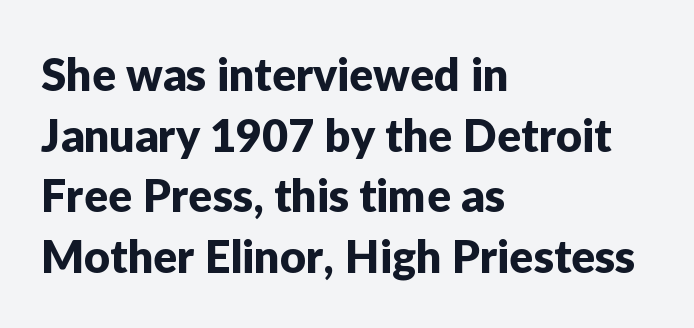
Q: Is the text italic (slanted)? A: No, it is upright.
Q: Is the typeface a serif or a sans-serif typeface? A: Sans-serif.
Q: Is the text underlined? A: No.
Q: How is the paragraph aligned? A: Left-aligned.
Q: Is the spacing between letters normal or unusually wide? A: Normal.
Q: Is the spacing between lines tight, normal or loose? A: Normal.
Q: Width (condensed, normal, or wide)? A: Normal.
Q: Stroke contrast? A: Low.
Q: x-height? A: Medium.
Q: Monospaced? A: No.
